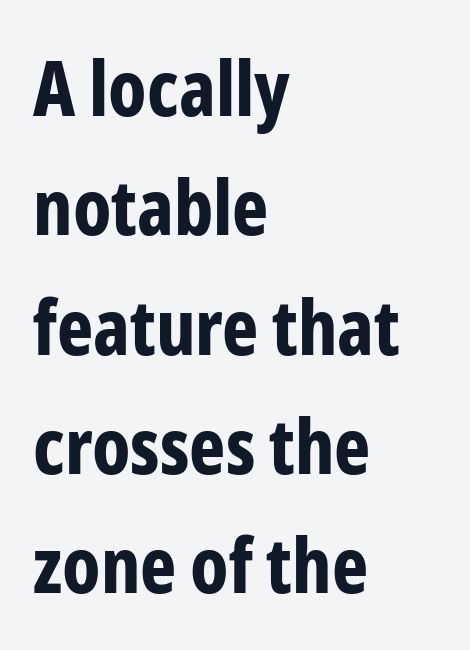
Q: Is the text bold? A: Yes.
Q: Is the text italic (slanted)? A: No, it is upright.
Q: Is the typeface a serif or a sans-serif typeface? A: Sans-serif.
Q: Is the text underlined? A: No.
Q: How is the paragraph aligned? A: Left-aligned.
Q: Is the spacing between letters normal or unusually wide? A: Normal.
Q: Is the spacing between lines tight, normal or loose? A: Normal.
Q: Width (condensed, normal, or wide)? A: Condensed.
Q: Stroke contrast? A: Low.
Q: x-height? A: Medium.
Q: Monospaced? A: No.
